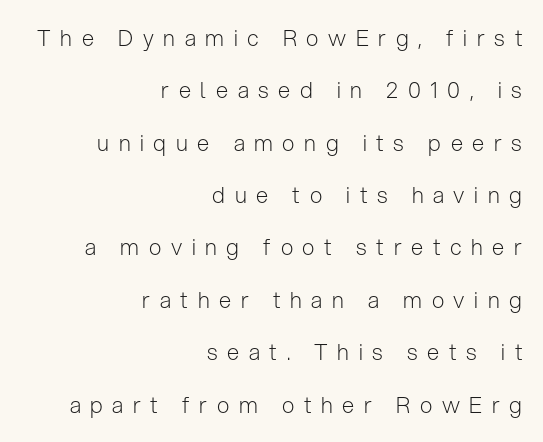
Q: Is the text bold? A: No.
Q: Is the text italic (slanted)? A: No, it is upright.
Q: Is the text underlined? A: No.
Q: How is the paragraph aligned? A: Right-aligned.
Q: Is the spacing between letters normal or unusually wide? A: Unusually wide.
Q: Is the spacing between lines tight, normal or loose? A: Loose.
